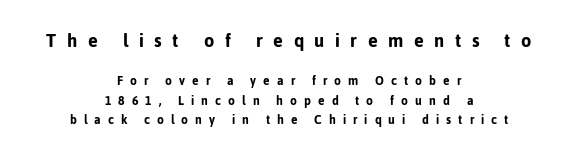
{"italic": "no", "underline": "no", "align": "center", "line_spacing": "normal", "line_spacing_ratio": 1.4, "letter_spacing": "wide", "letter_spacing_em": 0.5, "larger_block": "first", "size_ratio": 1.5, "glyph_px": 21}
